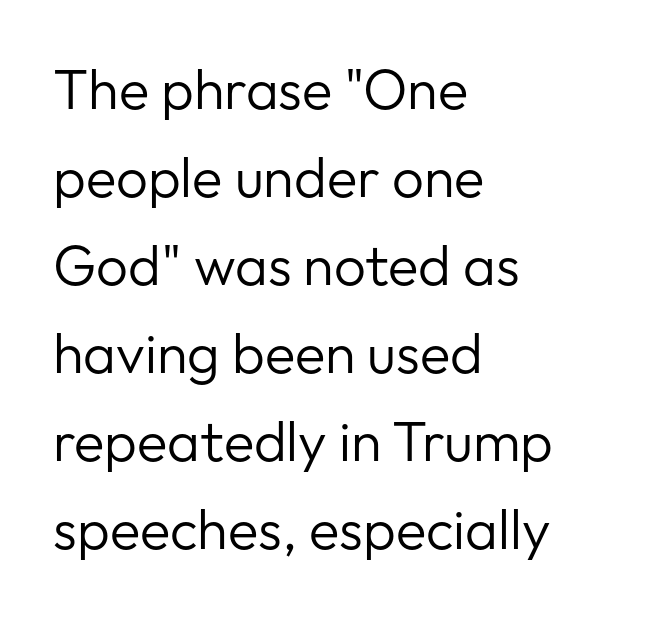
The letters advance in unequal steps, a hallmark of proportional type. The compositor pushed each line to the left boundary. The type is set solid horizontally, with unmodified tracking. The space beneath each line is pristine and unruled. You can tell from the bare stems that sans-serif type was used. The passage shown stacks its lines at a standard gap.
